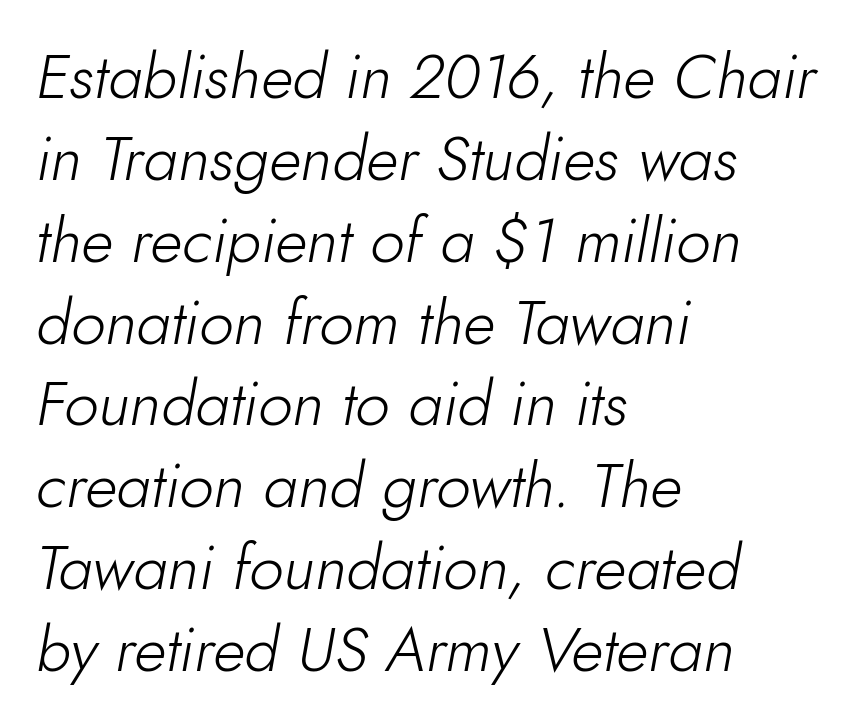
{"italic": "yes", "lean": "right", "slant_degrees": 10, "bold": "no", "weight": "light", "width": "normal", "stroke_contrast": "low", "x_height": "small", "monospaced": "no", "underline": "no", "align": "left", "line_spacing": "normal", "line_spacing_ratio": 1.32, "letter_spacing": "normal", "letter_spacing_em": 0.0, "glyph_px": 62}
